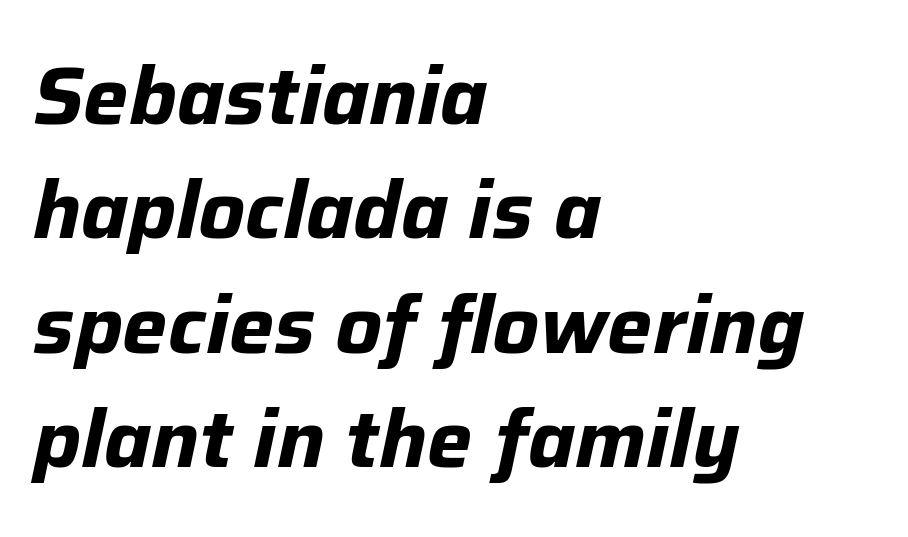
{"italic": "yes", "lean": "right", "slant_degrees": 12, "bold": "yes", "weight": "bold", "width": "normal", "stroke_contrast": "low", "x_height": "medium", "monospaced": "no", "underline": "no", "align": "left", "line_spacing": "normal", "line_spacing_ratio": 1.43, "letter_spacing": "normal", "letter_spacing_em": 0.0, "glyph_px": 80}
